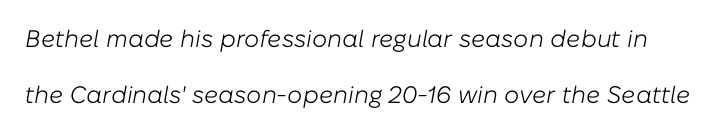
Q: Is the text bold? A: No.
Q: Is the text italic (slanted)? A: Yes, it leans right by about 10 degrees.
Q: Is the text underlined? A: No.
Q: Is the spacing between letters normal or unusually wide? A: Normal.
Q: Is the spacing between lines tight, normal or loose? A: Loose.
